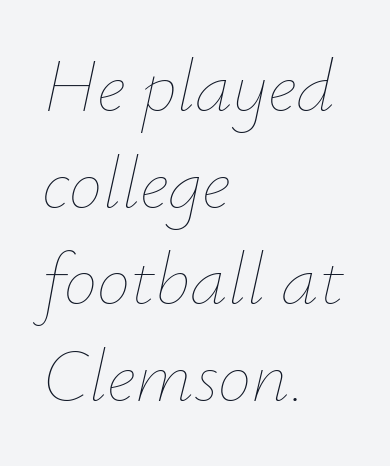
{"italic": "yes", "lean": "right", "slant_degrees": 12, "bold": "no", "weight": "thin", "width": "normal", "stroke_contrast": "low", "x_height": "small", "monospaced": "no", "underline": "no", "align": "left", "line_spacing": "normal", "line_spacing_ratio": 1.29, "letter_spacing": "normal", "letter_spacing_em": 0.0, "glyph_px": 75}
